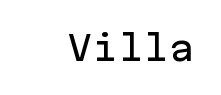
Q: Is the text italic (slanted)? A: No, it is upright.
Q: Is the typeface a serif or a sans-serif typeface? A: Sans-serif.
Q: Is the text underlined? A: No.
Q: Is the spacing between letters normal or unusually wide? A: Normal.
Q: Width (condensed, normal, or wide)? A: Normal.
Q: Stroke contrast? A: Low.
Q: x-height? A: Medium.
Q: Monospaced? A: Yes.
